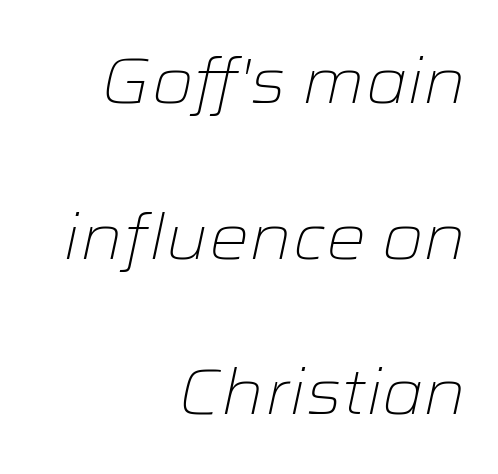
Check under the words: just untouched page. Each stroke keeps to a modest, everyday thickness or less. Is the letter spacing exaggerated? No — it looks like the ordinary default. The lines in this sample share a right terminus and differ only in where they begin. The line-height multiplier appears high, well above default. Observe the lean: these are italic letterforms.
